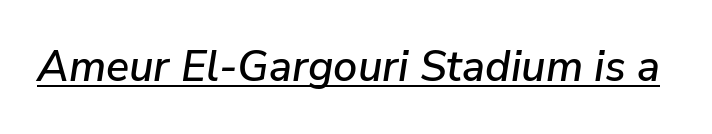
{"italic": "yes", "lean": "right", "slant_degrees": 9, "width": "normal", "stroke_contrast": "low", "x_height": "medium", "monospaced": "no", "underline": "yes", "letter_spacing": "normal", "letter_spacing_em": 0.0, "glyph_px": 43}
